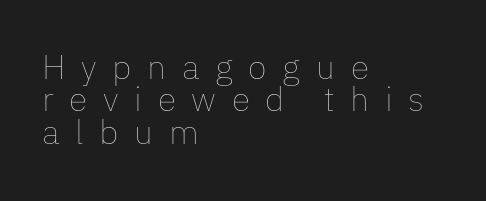
Q: Is the text bold? A: No.
Q: Is the text italic (slanted)? A: No, it is upright.
Q: Is the text underlined? A: No.
Q: How is the paragraph aligned? A: Left-aligned.
Q: Is the spacing between letters normal or unusually wide? A: Unusually wide.
Q: Is the spacing between lines tight, normal or loose? A: Tight.
Q: Width (condensed, normal, or wide)? A: Normal.
Q: Stroke contrast? A: Low.
Q: x-height? A: Medium.
Q: Monospaced? A: No.
